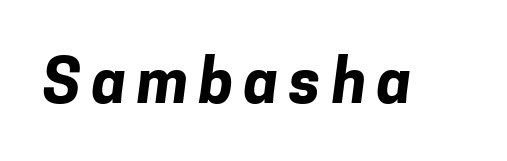
These lines are composed in type without serifs. Unmarked baselines from the first word to the last. These words are printed bold, with thick strokes throughout. You could not count columns in this text — the font is proportionally spaced.
